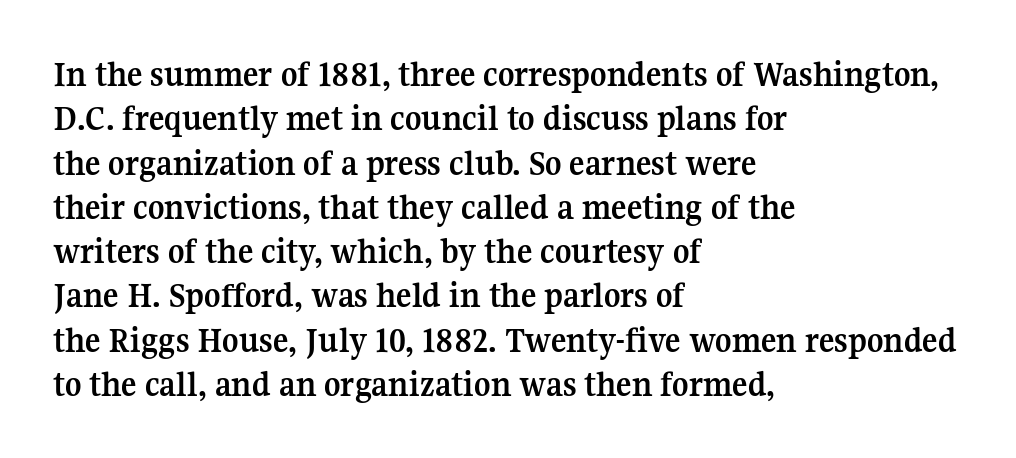
Q: Is the text bold? A: Yes.
Q: Is the text italic (slanted)? A: No, it is upright.
Q: Is the typeface a serif or a sans-serif typeface? A: Serif.
Q: Is the text underlined? A: No.
Q: How is the paragraph aligned? A: Left-aligned.
Q: Is the spacing between letters normal or unusually wide? A: Normal.
Q: Width (condensed, normal, or wide)? A: Normal.
Q: Stroke contrast? A: Medium.
Q: x-height? A: Medium.
Q: Monospaced? A: No.
